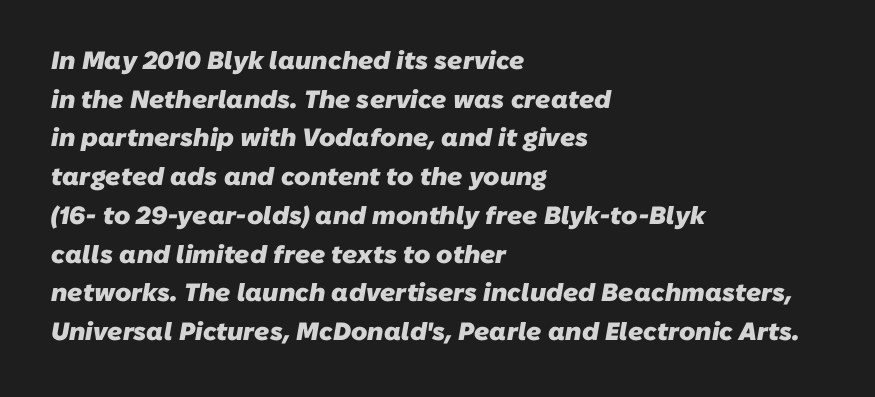
The image shows 25 px bold type; set left-aligned, normal line spacing (1.55x), normal letter spacing, not underlined.
